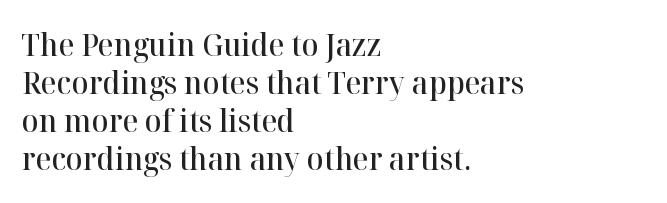
The image shows 31 px semibold serif type, upright; set left-aligned, line spacing 1.23x, normal letter spacing, not underlined; high stroke contrast and a medium x-height.
